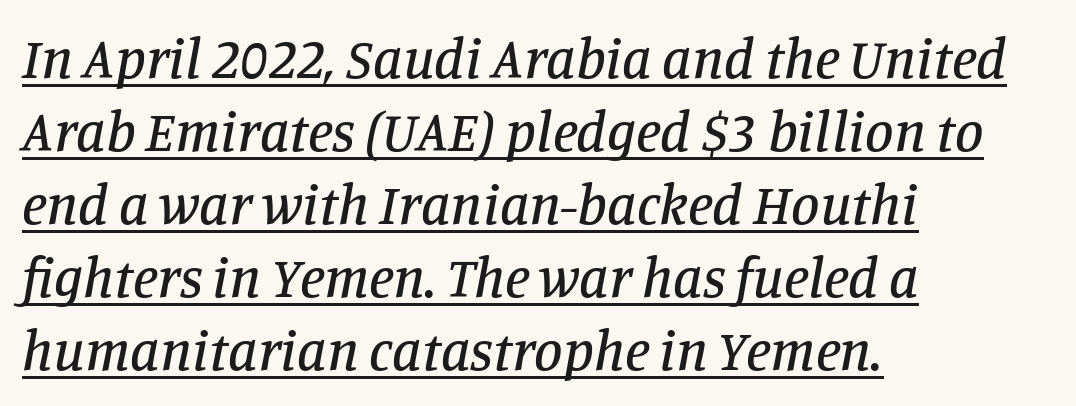
{"serif": "yes", "italic": "yes", "lean": "right", "slant_degrees": 11, "width": "normal", "stroke_contrast": "low", "x_height": "large", "monospaced": "no", "underline": "yes", "align": "left", "line_spacing": "normal", "line_spacing_ratio": 1.28, "letter_spacing": "normal", "letter_spacing_em": 0.0, "glyph_px": 57}
